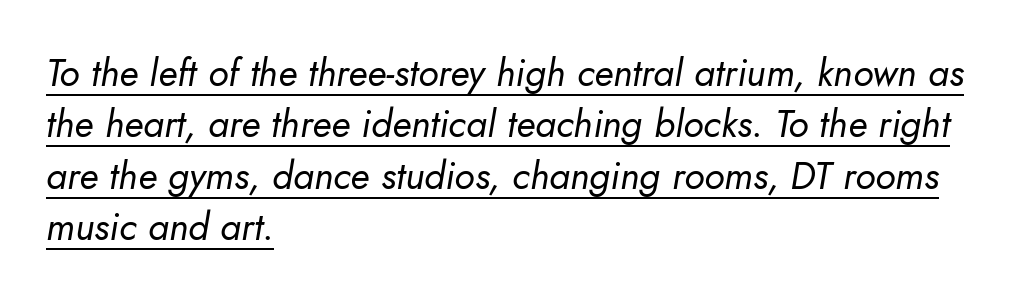
The strokes are not fattened; the text isn't bold. A typographer would call this underscored text. Words appear dense and cohesive because spacing is normal. The passage is arranged the way most books set body copy — flush left.
